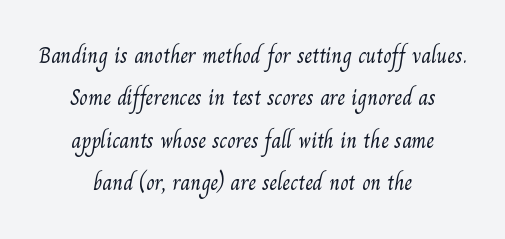
The image shows 22 px text type; set centered, loose line spacing (1.93x), normal letter spacing, not underlined.
